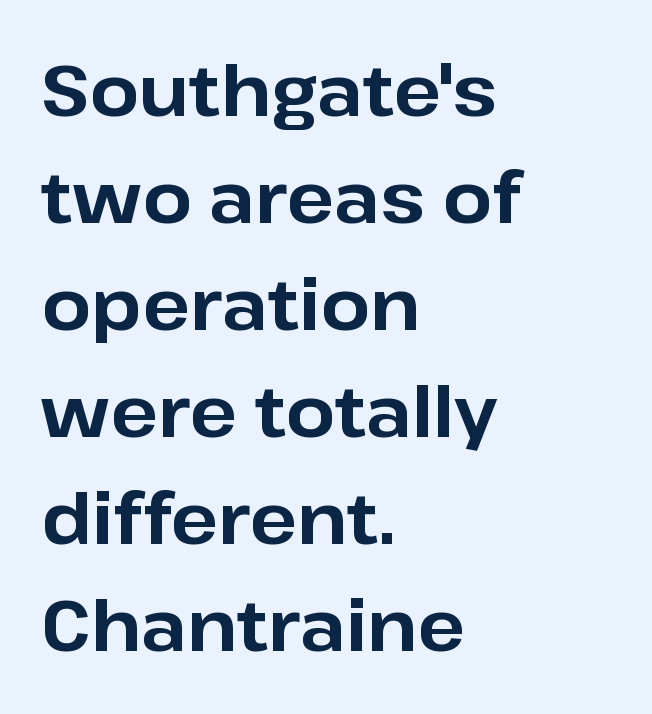
{"serif": "no", "italic": "no", "bold": "yes", "weight": "bold", "width": "normal", "stroke_contrast": "low", "x_height": "medium", "monospaced": "no", "underline": "no", "align": "left", "line_spacing": "normal", "line_spacing_ratio": 1.53, "letter_spacing": "normal", "letter_spacing_em": 0.0, "glyph_px": 70}
